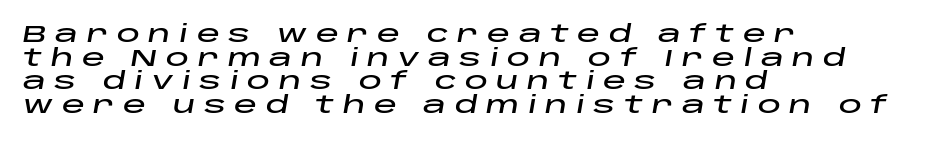
The image shows 23 px text type, italic (leaning right); set left-aligned, tight line spacing (1.03x), unusually wide letter spacing (+0.37 em), not underlined.
